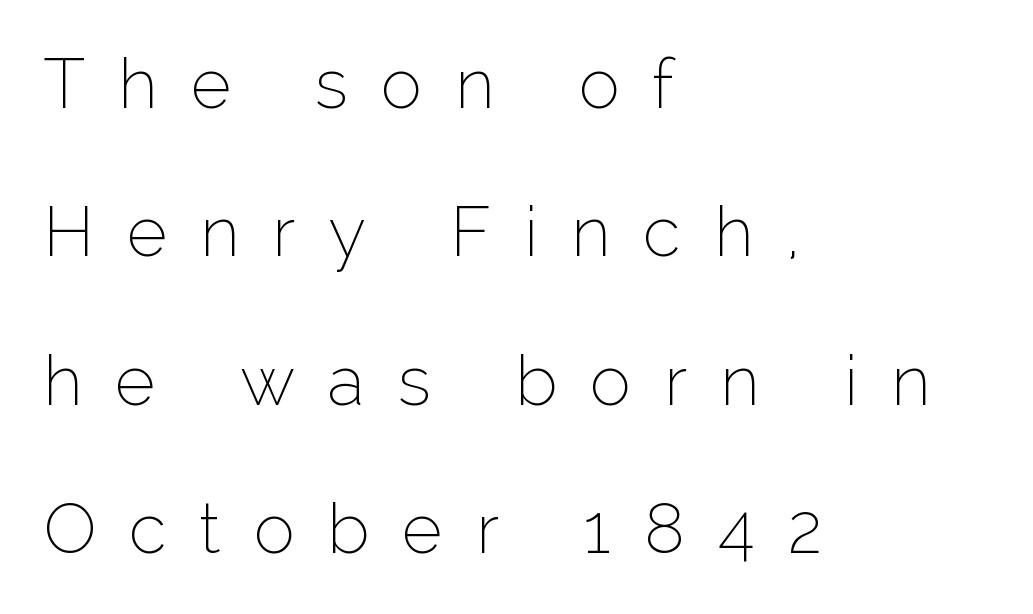
{"serif": "no", "italic": "no", "bold": "no", "weight": "thin", "width": "normal", "stroke_contrast": "low", "x_height": "medium", "monospaced": "no", "underline": "no", "align": "left", "line_spacing": "loose", "line_spacing_ratio": 2.15, "letter_spacing": "wide", "letter_spacing_em": 0.48, "glyph_px": 69}
